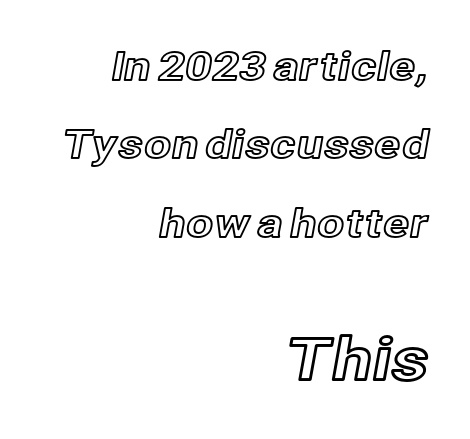
{"width": "normal", "x_height": "medium", "monospaced": "no", "underline": "no", "align": "right", "line_spacing": "loose", "line_spacing_ratio": 2.01, "letter_spacing": "normal", "letter_spacing_em": 0.0, "larger_block": "second", "size_ratio": 1.51, "glyph_px": 59}
